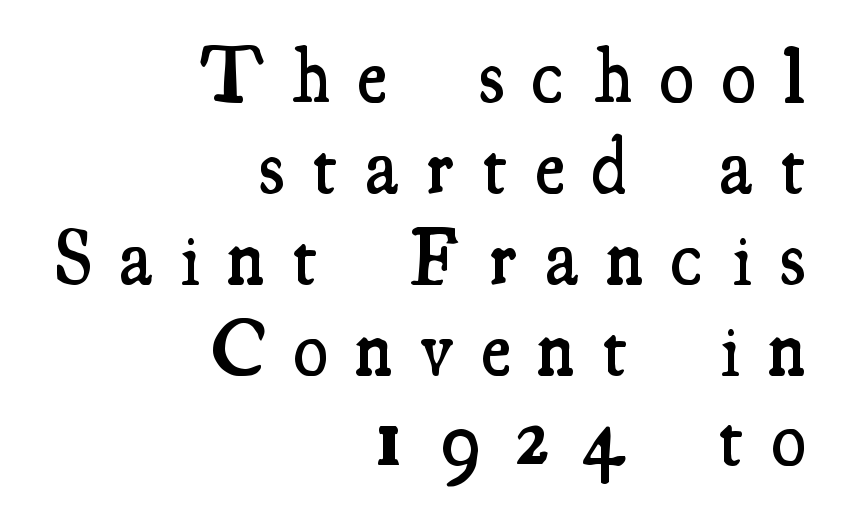
Q: Is the text bold? A: Semi-bold.
Q: Is the text italic (slanted)? A: No, it is upright.
Q: Is the typeface a serif or a sans-serif typeface? A: Serif.
Q: Is the text underlined? A: No.
Q: How is the paragraph aligned? A: Right-aligned.
Q: Is the spacing between letters normal or unusually wide? A: Unusually wide.
Q: Is the spacing between lines tight, normal or loose? A: Tight.
Q: Width (condensed, normal, or wide)? A: Condensed.
Q: Stroke contrast? A: Medium.
Q: x-height? A: Small.
Q: Monospaced? A: No.
